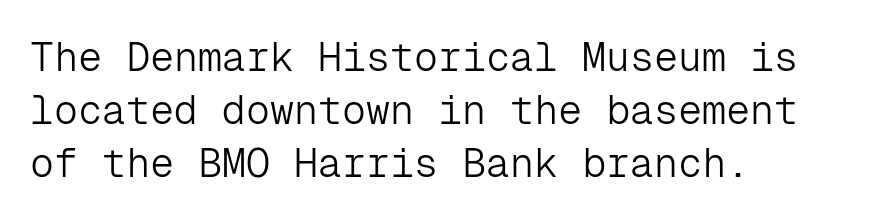
The image shows 40 px light sans-serif type, upright, monospaced; set left-aligned, normal line spacing (1.33x), normal letter spacing, not underlined; low stroke contrast and a medium x-height.
